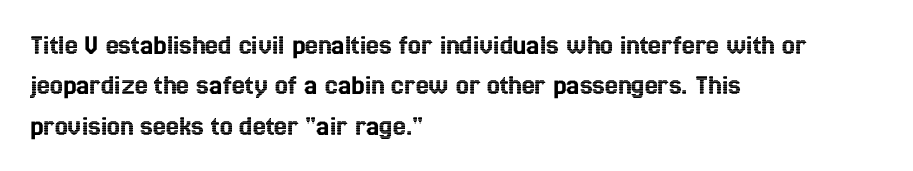
{"italic": "no", "width": "condensed", "x_height": "medium", "monospaced": "no", "underline": "no", "align": "left", "line_spacing": "normal", "line_spacing_ratio": 1.39, "letter_spacing": "normal", "letter_spacing_em": 0.0, "glyph_px": 29}
